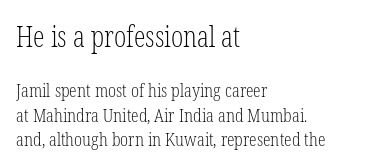
The image shows 29 px light, condensed serif type, upright; set left-aligned, normal line spacing (1.28x), normal letter spacing, not underlined; the first (top) block is 1.53x larger; low stroke contrast and a medium x-height.
